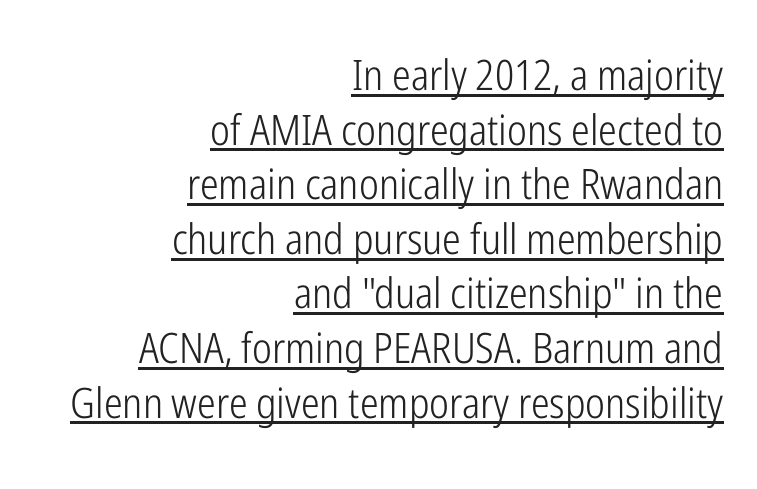
{"serif": "no", "italic": "no", "bold": "no", "weight": "light", "width": "condensed", "stroke_contrast": "low", "x_height": "medium", "monospaced": "no", "underline": "yes", "align": "right", "line_spacing": "normal", "line_spacing_ratio": 1.3, "letter_spacing": "normal", "letter_spacing_em": 0.0, "glyph_px": 42}
